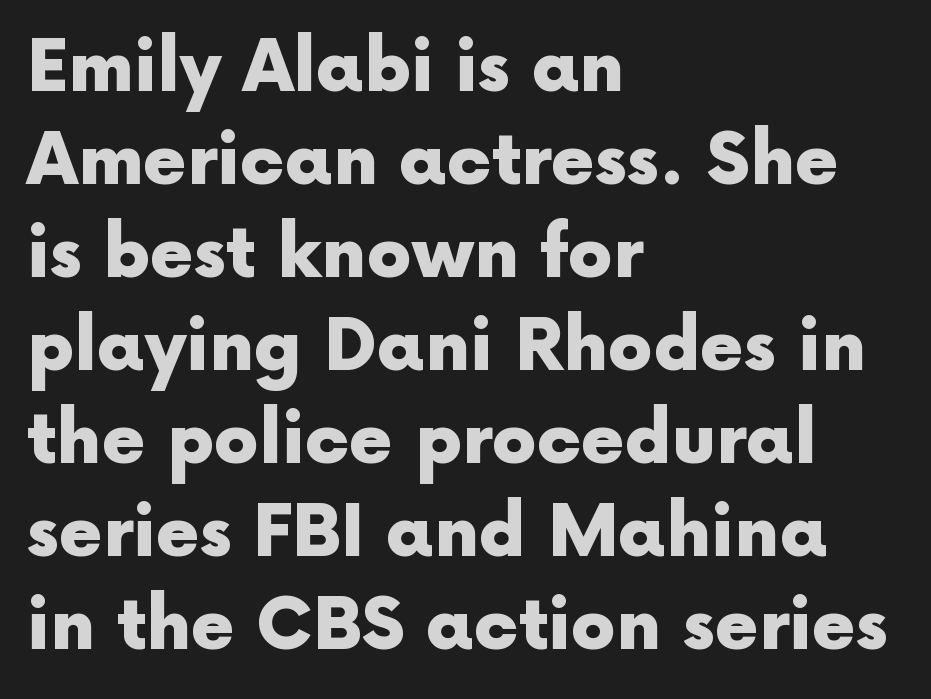
Q: Is the text bold? A: Yes.
Q: Is the text italic (slanted)? A: No, it is upright.
Q: Is the typeface a serif or a sans-serif typeface? A: Sans-serif.
Q: Is the text underlined? A: No.
Q: How is the paragraph aligned? A: Left-aligned.
Q: Is the spacing between letters normal or unusually wide? A: Normal.
Q: Is the spacing between lines tight, normal or loose? A: Normal.
Q: Width (condensed, normal, or wide)? A: Normal.
Q: x-height? A: Medium.
Q: Monospaced? A: No.
